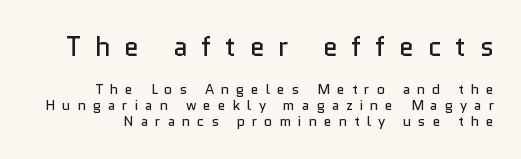
The image shows 27 px text type, upright; set tight line spacing (1.13x), unusually wide letter spacing (+0.5 em), not underlined; the first (top) block is 1.93x larger.
